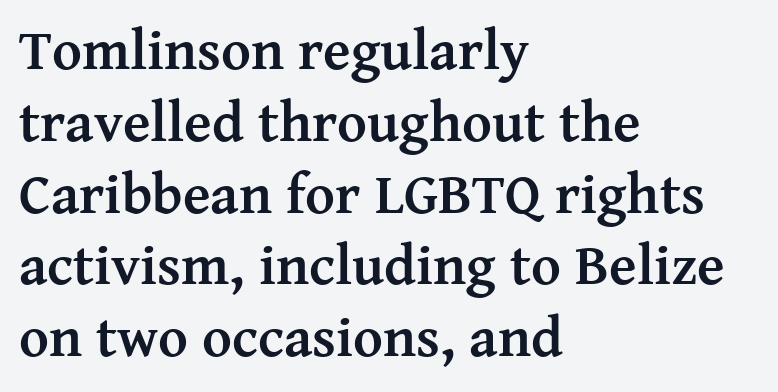
The image shows 57 px semibold serif type, upright; set left-aligned, normal line spacing (1.26x), normal letter spacing, not underlined; medium stroke contrast and a medium x-height.
